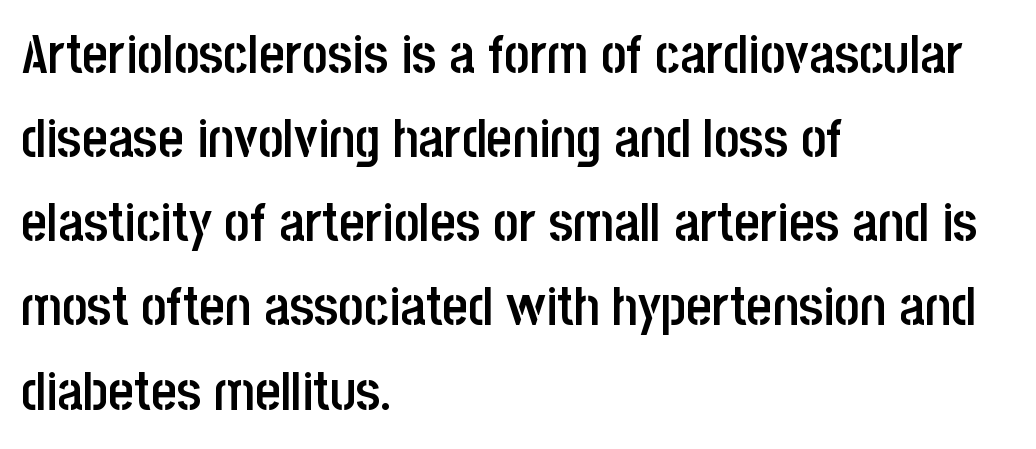
Q: Is the text bold? A: Semi-bold.
Q: Is the text italic (slanted)? A: No, it is upright.
Q: Is the typeface a serif or a sans-serif typeface? A: Sans-serif.
Q: Is the text underlined? A: No.
Q: How is the paragraph aligned? A: Left-aligned.
Q: Is the spacing between letters normal or unusually wide? A: Normal.
Q: Is the spacing between lines tight, normal or loose? A: Normal.
Q: Width (condensed, normal, or wide)? A: Condensed.
Q: Stroke contrast? A: Low.
Q: x-height? A: Large.
Q: Monospaced? A: No.
